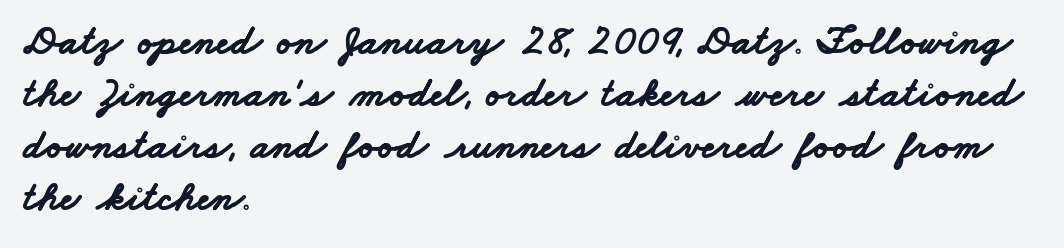
The image shows 42 px bold, wide sans-serif type; set left-aligned, line spacing 1.24x, normal letter spacing, not underlined; low stroke contrast and a small x-height.
